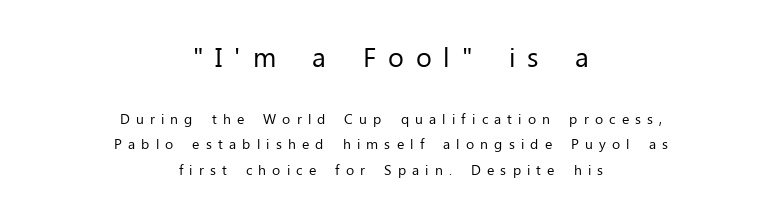
The image shows 27 px text type, upright; set centered, line spacing 1.8x, unusually wide letter spacing (+0.44 em), not underlined; the first (top) block is 1.93x larger.
